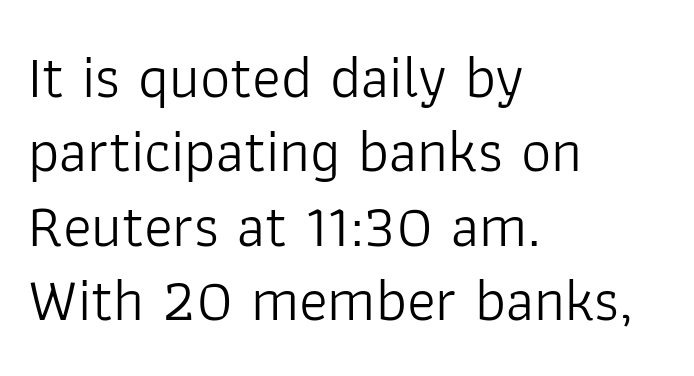
Q: Is the text bold? A: No.
Q: Is the text italic (slanted)? A: No, it is upright.
Q: Is the typeface a serif or a sans-serif typeface? A: Sans-serif.
Q: Is the text underlined? A: No.
Q: How is the paragraph aligned? A: Left-aligned.
Q: Is the spacing between letters normal or unusually wide? A: Normal.
Q: Width (condensed, normal, or wide)? A: Normal.
Q: Stroke contrast? A: Low.
Q: x-height? A: Medium.
Q: Monospaced? A: No.
